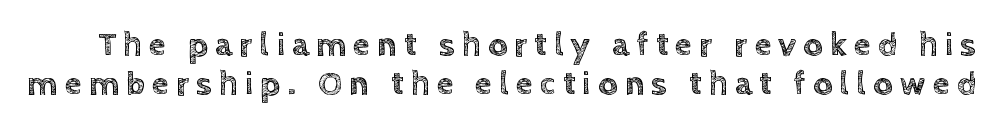
The image shows 34 px text type, upright; set line spacing 1.16x, unusually wide letter spacing (+0.21 em), not underlined; a large x-height.
